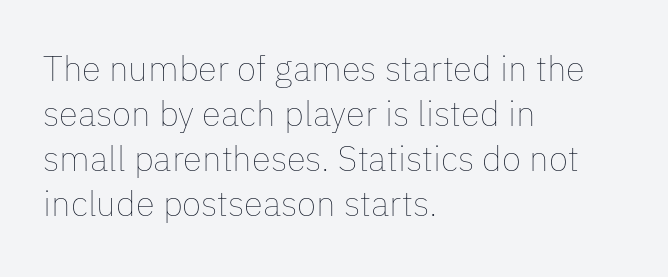
{"italic": "no", "bold": "no", "weight": "thin", "width": "normal", "stroke_contrast": "low", "x_height": "medium", "monospaced": "no", "underline": "no", "align": "left", "line_spacing": "normal", "line_spacing_ratio": 1.29, "letter_spacing": "normal", "letter_spacing_em": 0.0, "glyph_px": 35}
